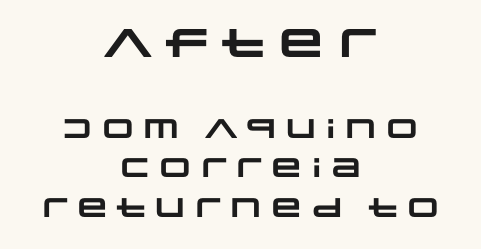
Q: Is the text bold? A: Yes.
Q: Is the typeface a serif or a sans-serif typeface? A: Sans-serif.
Q: Is the text underlined? A: No.
Q: How is the paragraph aligned? A: Centered.
Q: Is the spacing between letters normal or unusually wide? A: Normal.
Q: Is the spacing between lines tight, normal or loose? A: Normal.
Q: Which block of text is set in a larger size, the first (top) or the second (bottom)? A: The first (top) one.
Q: Width (condensed, normal, or wide)? A: Wide.
Q: Stroke contrast? A: Low.
Q: x-height? A: Large.
Q: Monospaced? A: No.
